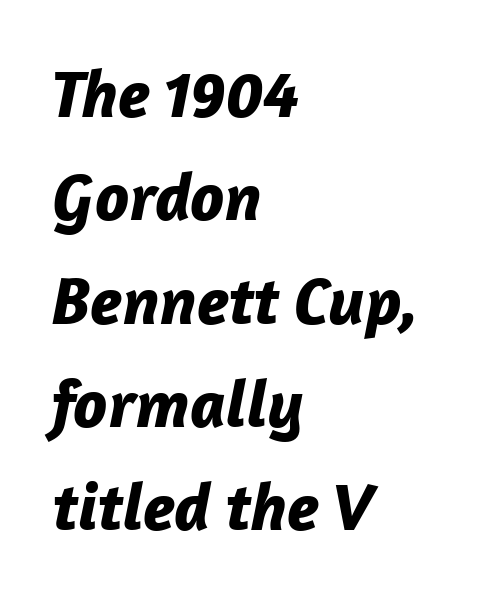
{"italic": "yes", "lean": "right", "slant_degrees": 12, "bold": "yes", "weight": "bold", "width": "normal", "stroke_contrast": "low", "x_height": "medium", "monospaced": "no", "underline": "no", "align": "left", "line_spacing": "normal", "line_spacing_ratio": 1.52, "letter_spacing": "normal", "letter_spacing_em": 0.0, "glyph_px": 68}
